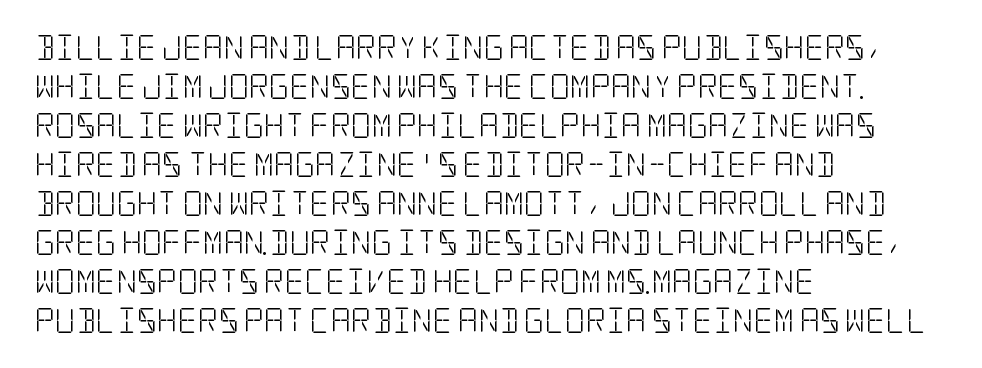
Q: Is the text bold? A: No.
Q: Is the text italic (slanted)? A: No, it is upright.
Q: Is the text underlined? A: No.
Q: How is the paragraph aligned? A: Left-aligned.
Q: Is the spacing between letters normal or unusually wide? A: Normal.
Q: Is the spacing between lines tight, normal or loose? A: Normal.
